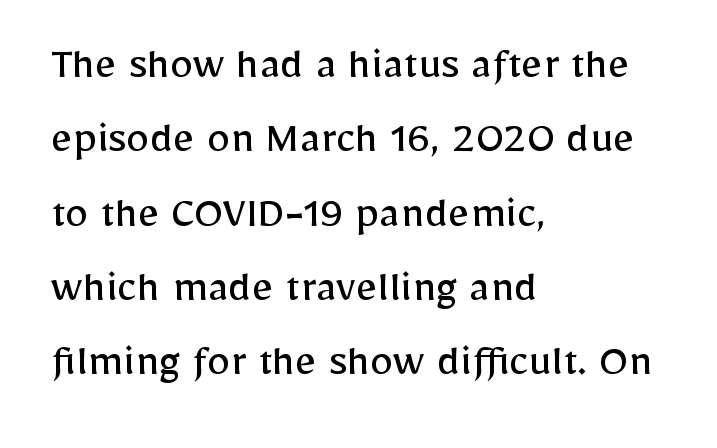
The letters sit at their default tracking, neither squeezed nor spread. The type sits square on the baseline with zero lean. Stems here are at most as thick as an everyday book face. A typesetter would label this face a sans.
